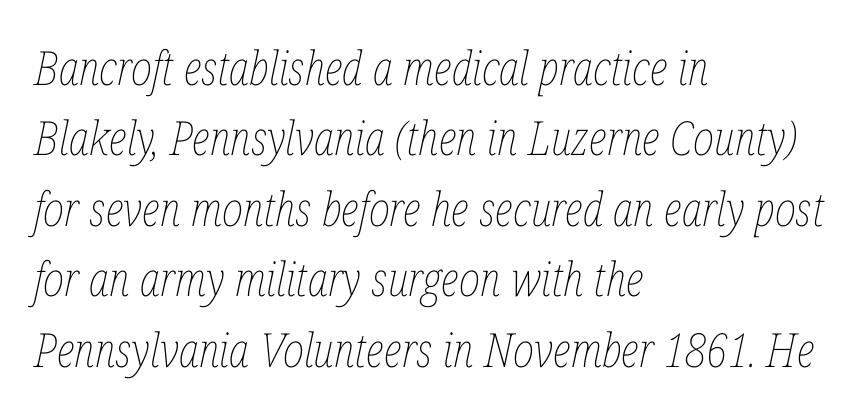
Q: Is the text bold? A: No.
Q: Is the text italic (slanted)? A: Yes, it leans right by about 12 degrees.
Q: Is the text underlined? A: No.
Q: How is the paragraph aligned? A: Left-aligned.
Q: Is the spacing between letters normal or unusually wide? A: Normal.
Q: Is the spacing between lines tight, normal or loose? A: Normal.
Q: Width (condensed, normal, or wide)? A: Condensed.
Q: Stroke contrast? A: Low.
Q: x-height? A: Medium.
Q: Monospaced? A: No.
